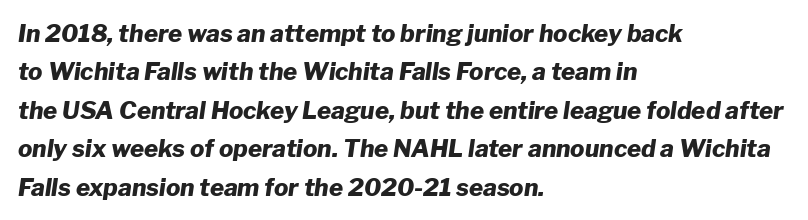
Q: Is the text bold? A: Yes.
Q: Is the text italic (slanted)? A: Yes, it leans right by about 8 degrees.
Q: Is the text underlined? A: No.
Q: How is the paragraph aligned? A: Left-aligned.
Q: Is the spacing between letters normal or unusually wide? A: Normal.
Q: Is the spacing between lines tight, normal or loose? A: Normal.
